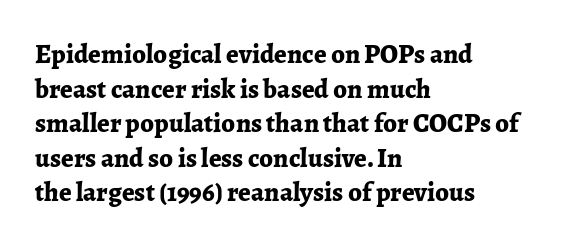
Compared with typical body copy, the letter spacing here is the same. The setting favours the left margin, as ordinary paragraphs usually do. Heft: maximum for text — a bold. Beneath every word, the page is bare. Successive baselines arrive at the customary interval. These lines were composed using upright roman letters.
